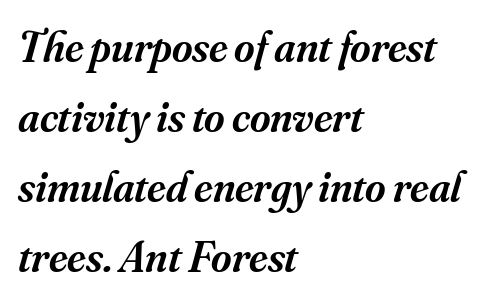
The image shows 44 px semibold serif type, italic (leaning right); set left-aligned, normal line spacing (1.59x), normal letter spacing, not underlined; medium stroke contrast and a small x-height.
